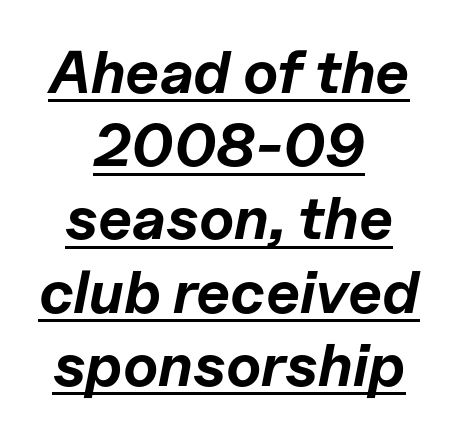
This sample uses plain, unmodified letter spacing. Descenders here cross a horizontal rule under the line. It's the slanting kind of type. Is this a fixed-width face? No — the glyphs have proportional, varying widths.
